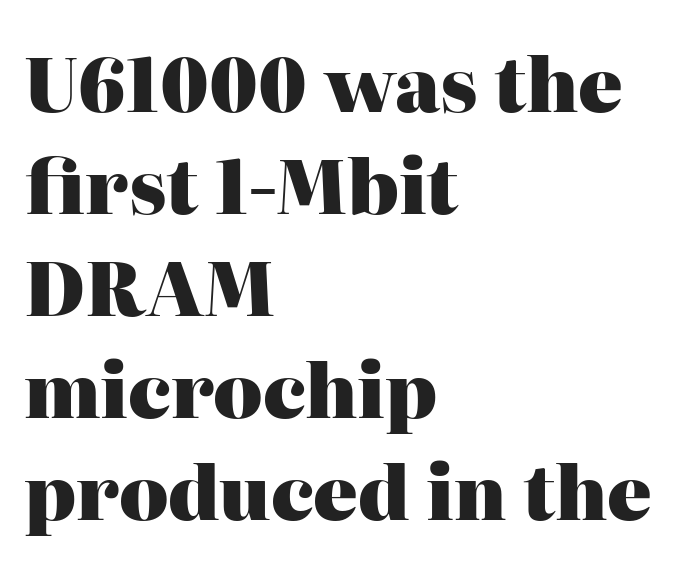
{"serif": "yes", "italic": "no", "bold": "yes", "weight": "heavy", "width": "normal", "stroke_contrast": "high", "x_height": "medium", "monospaced": "no", "underline": "no", "align": "left", "line_spacing": "normal", "line_spacing_ratio": 1.38, "letter_spacing": "normal", "letter_spacing_em": 0.0, "glyph_px": 74}
